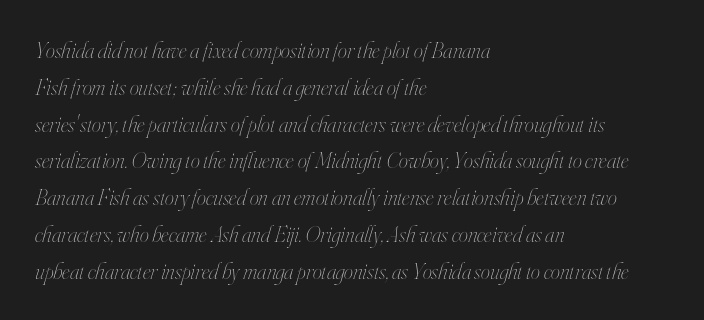
Weight: in the light-to-regular range. Slant detected: the letters are inclined. Descender tails drop into unmarked territory. Inter-character spacing is left at the font's built-in metrics. Notice how the passage keeps a crisp vertical edge on the left only. The passage shown stacks its lines at a standard gap.
